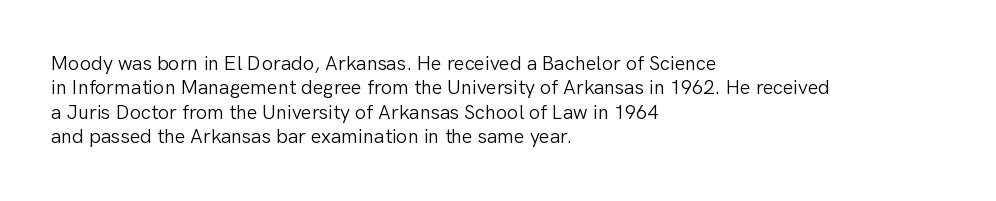
{"italic": "no", "bold": "no", "underline": "no", "align": "left", "line_spacing_ratio": 1.22, "letter_spacing": "normal", "letter_spacing_em": 0.0, "glyph_px": 20}
